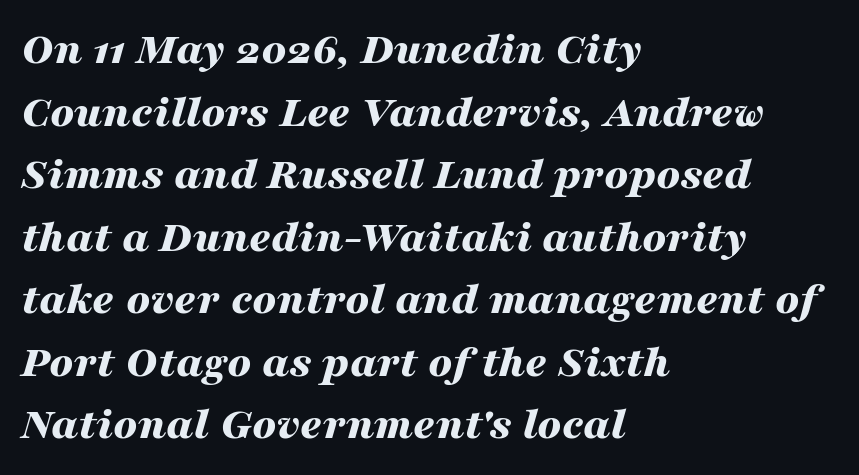
The image shows 47 px bold, wide type, italic (leaning right); set left-aligned, normal line spacing (1.33x), normal letter spacing, not underlined; medium stroke contrast and a medium x-height.
